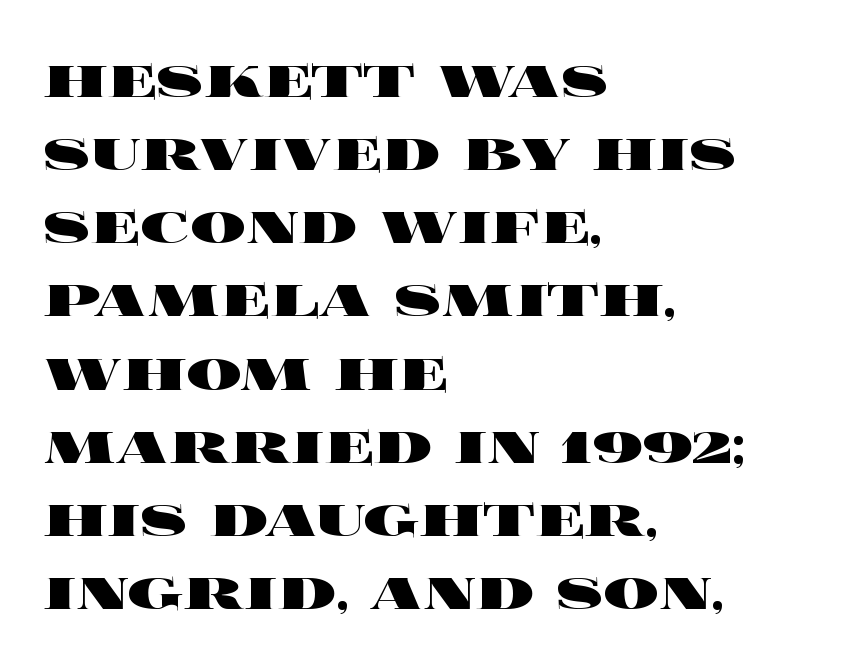
{"italic": "no", "bold": "yes", "weight": "heavy", "width": "wide", "x_height": "large", "monospaced": "no", "underline": "no", "align": "left", "line_spacing": "tight", "line_spacing_ratio": 1.06, "letter_spacing": "normal", "letter_spacing_em": 0.0, "glyph_px": 69}
